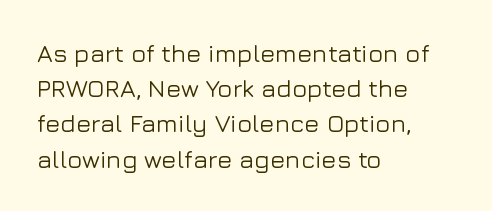
The image shows 25 px text type, upright; set left-aligned, normal line spacing (1.41x), normal letter spacing, not underlined.
